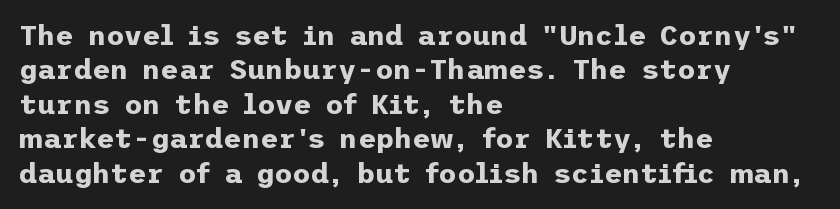
Q: Is the text bold? A: Yes.
Q: Is the text italic (slanted)? A: No, it is upright.
Q: Is the typeface a serif or a sans-serif typeface? A: Sans-serif.
Q: Is the text underlined? A: No.
Q: How is the paragraph aligned? A: Left-aligned.
Q: Is the spacing between letters normal or unusually wide? A: Normal.
Q: Width (condensed, normal, or wide)? A: Normal.
Q: Stroke contrast? A: Low.
Q: x-height? A: Medium.
